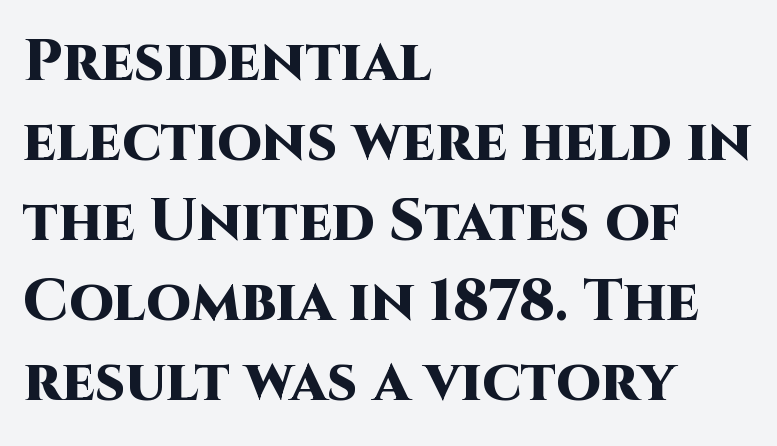
What kind of face is this? One without serifs — a sans. It's the straight-up-and-down kind of type. Summary of vertical rhythm: regular, with standard interline spacing. Think of a printed novel: that variable character pitch is what you see here. Honestly, the letter spacing is just normal — you wouldn't notice it.
